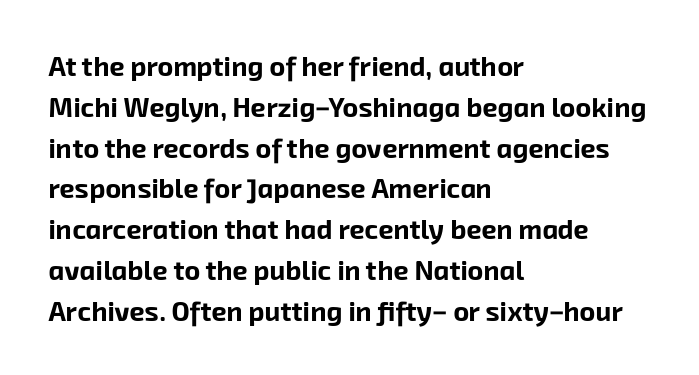
{"bold": "yes", "underline": "no", "align": "left", "line_spacing": "normal", "line_spacing_ratio": 1.51, "letter_spacing": "normal", "letter_spacing_em": 0.0, "glyph_px": 27}
